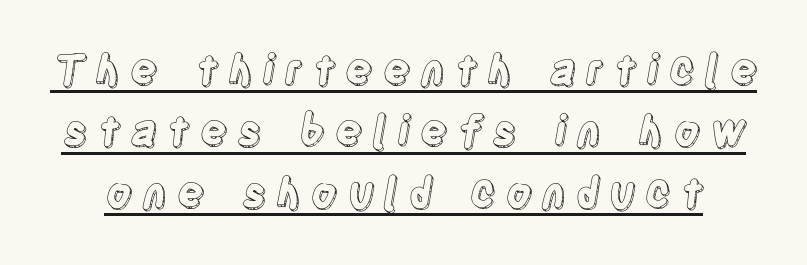
{"width": "condensed", "x_height": "large", "monospaced": "no", "underline": "yes", "line_spacing": "normal", "line_spacing_ratio": 1.5, "letter_spacing": "wide", "letter_spacing_em": 0.23, "glyph_px": 41}
